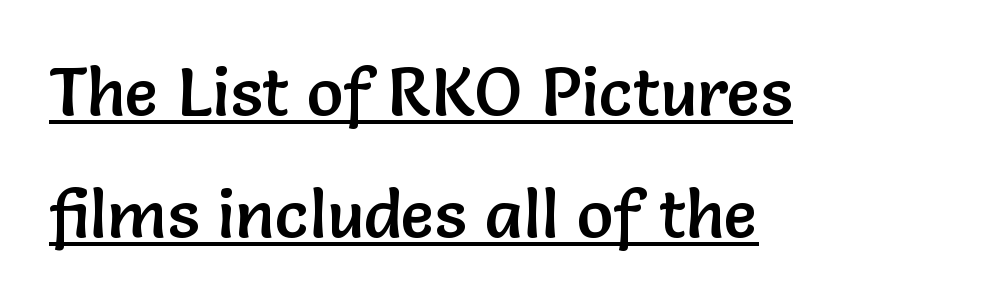
{"serif": "no", "italic": "no", "width": "normal", "stroke_contrast": "low", "x_height": "medium", "monospaced": "no", "underline": "yes", "align": "left", "line_spacing_ratio": 1.8, "letter_spacing": "normal", "letter_spacing_em": 0.0, "glyph_px": 68}
